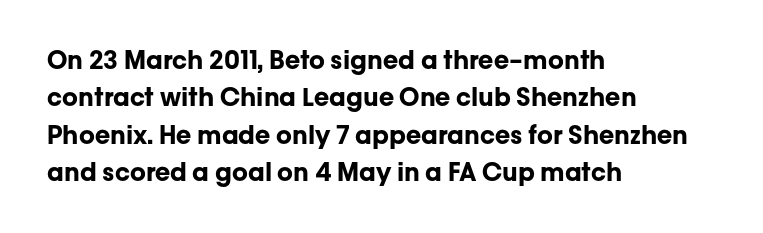
The image shows 25 px bold type, upright; set left-aligned, normal line spacing (1.5x), normal letter spacing, not underlined.
